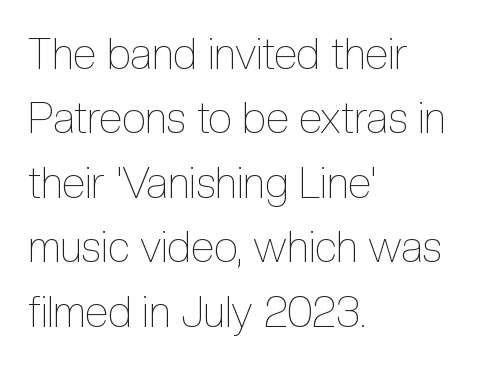
In terms of leading, this rendering sits right in the middle. Stroke mass is kept to a normal reading level or below. Decoration check: the copy has no underline. If you drew a ruler down the left edge, every line would touch it. A typesetter would call this proportional, since set widths differ per character. Characters follow at the spacing the type designer built in.
